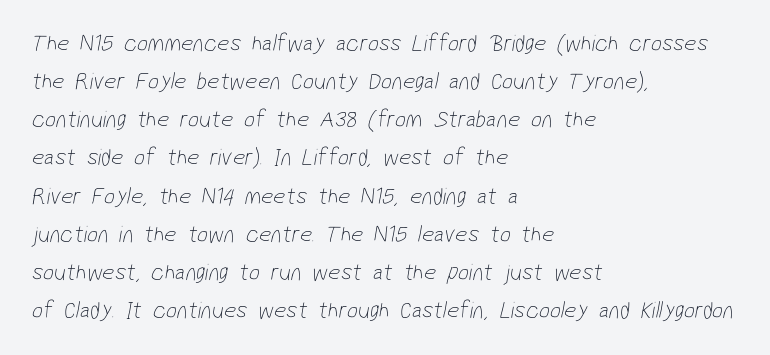
The image shows 24 px text type; set left-aligned, normal line spacing (1.59x), normal letter spacing, not underlined.
